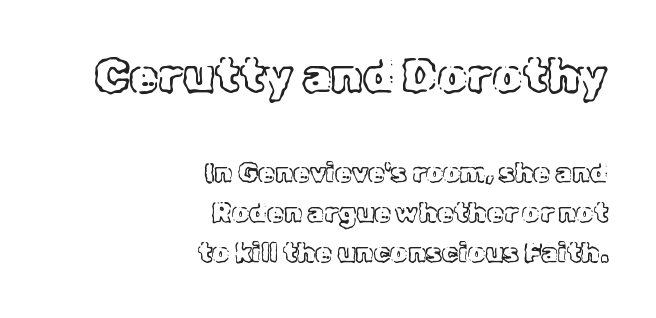
The image shows 47 px text type, upright; set right-aligned, normal line spacing (1.49x), normal letter spacing, not underlined; the first (top) block is 1.74x larger; a medium x-height.
